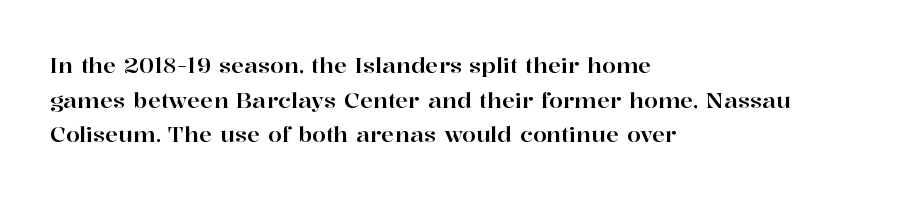
{"italic": "no", "underline": "no", "align": "left", "line_spacing": "normal", "line_spacing_ratio": 1.57, "letter_spacing": "normal", "letter_spacing_em": 0.0, "glyph_px": 22}
